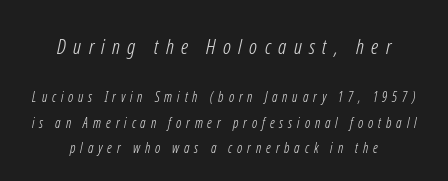
A student would call this center alignment; a typographer would say set centered. The face used here appears at its bigger size in the upper chunk. Think standard paragraph weight, or any step lighter than that. Letters rest on an invisible, unmarked baseline.
